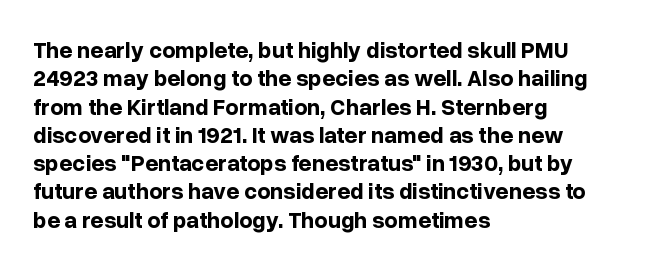
Q: Is the text bold? A: Yes.
Q: Is the text italic (slanted)? A: No, it is upright.
Q: Is the text underlined? A: No.
Q: How is the paragraph aligned? A: Left-aligned.
Q: Is the spacing between letters normal or unusually wide? A: Normal.
